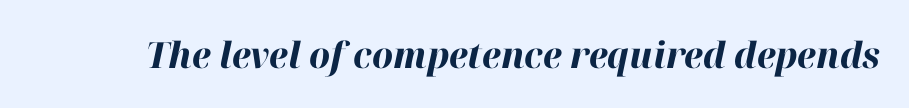
The image shows 36 px bold type, italic (leaning right); set normal letter spacing, not underlined; high stroke contrast and a medium x-height.
